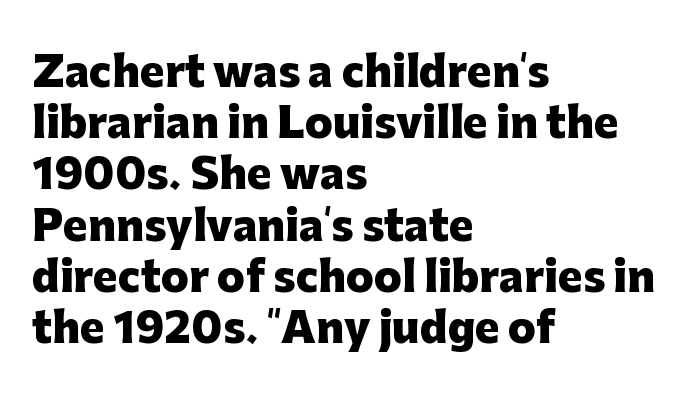
The image shows 41 px heavy sans-serif type, upright; set left-aligned, normal line spacing (1.25x), normal letter spacing, not underlined; low stroke contrast and a medium x-height.
